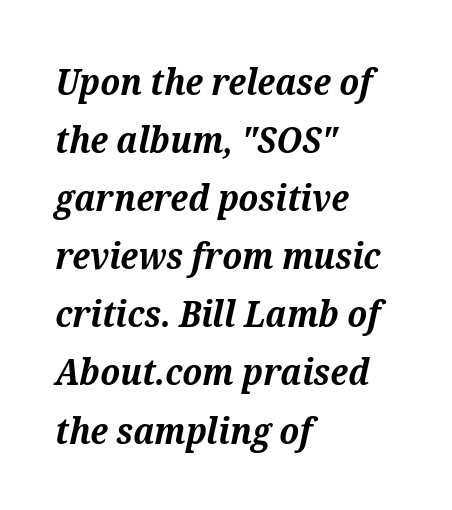
The image shows 37 px bold serif type, italic (leaning right); set left-aligned, normal line spacing (1.57x), normal letter spacing, not underlined; medium stroke contrast and a medium x-height.
